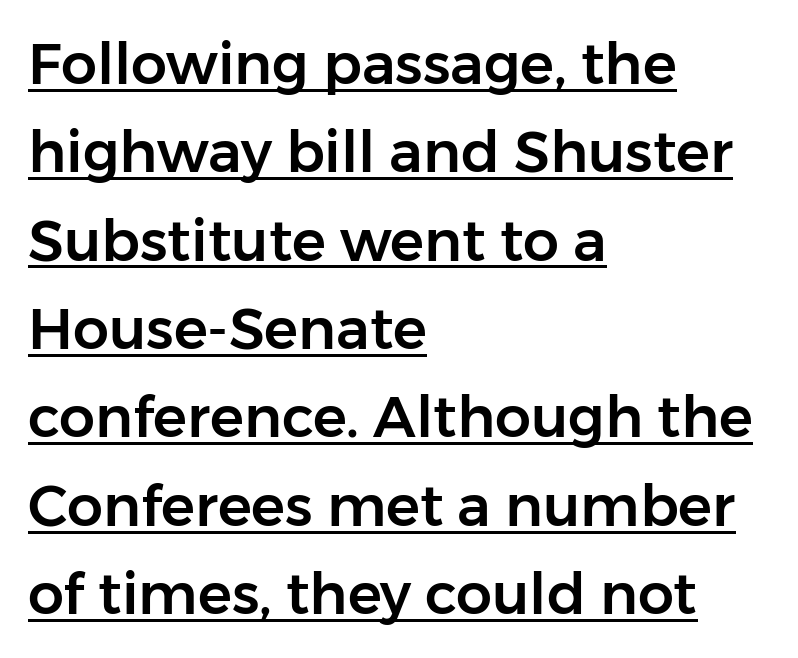
The lines are quadded left. The passage shown is underscored from start to finish. In terms of letterform style, serifs are entirely absent. Unlike italic type, these characters show no tilt at all. Tracking value appears to be zero — textbook default spacing. Here the designer chose a conventional face with non-uniform glyph widths.
